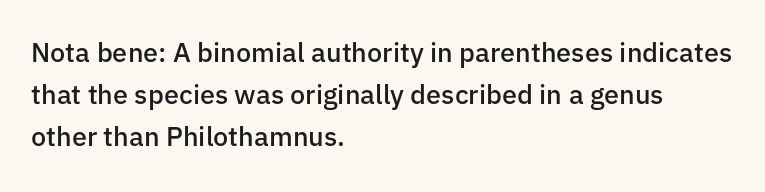
Has an underline been added? It has not. Look at the stroke-to-counter ratio: somewhat heavy, a semibold. Style check: upright. The letterforms sit shoulder to shoulder at normal distance. The paragraph has a hard left edge and a soft right edge.
